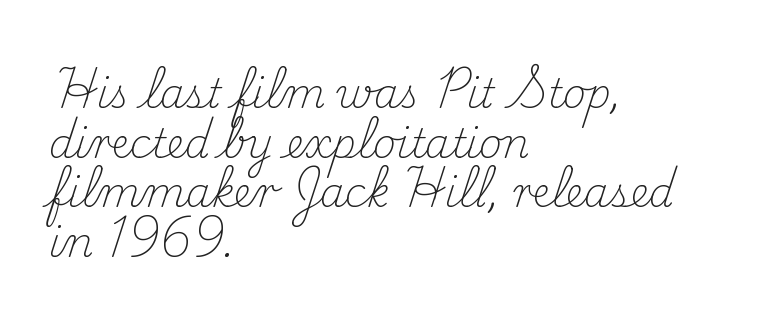
On a weight scale, this lands at 450 or below. Letters rest on an invisible, unmarked baseline. Caption: multi-line text, flush left, ragged right. Here the designer chose a conventional face with non-uniform glyph widths.
